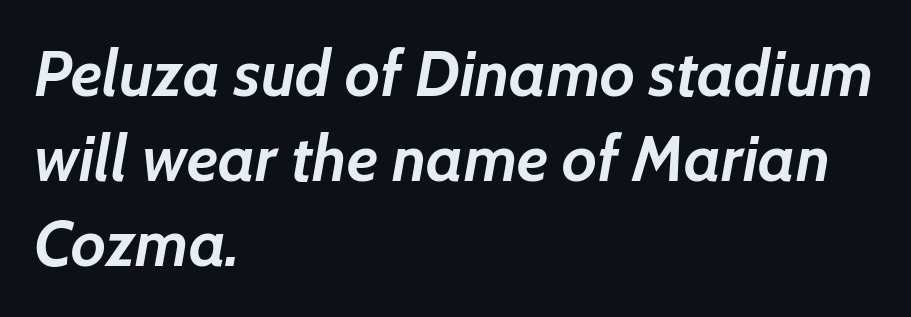
{"italic": "yes", "lean": "right", "slant_degrees": 7, "bold": "yes", "weight": "semibold", "width": "normal", "stroke_contrast": "low", "x_height": "medium", "monospaced": "no", "underline": "no", "align": "left", "line_spacing": "normal", "line_spacing_ratio": 1.33, "letter_spacing": "normal", "letter_spacing_em": 0.0, "glyph_px": 64}
